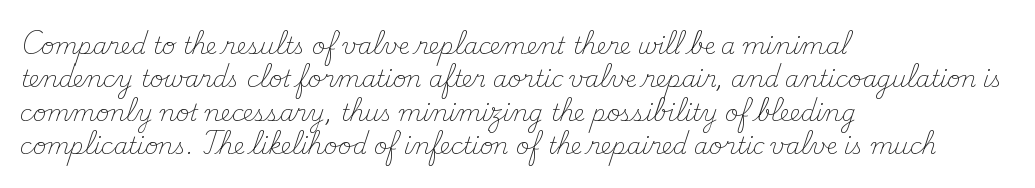
How would I describe the line gaps? Plain and ordinary. Just letters on the line, the space beneath them empty. Alignment: flush left.
